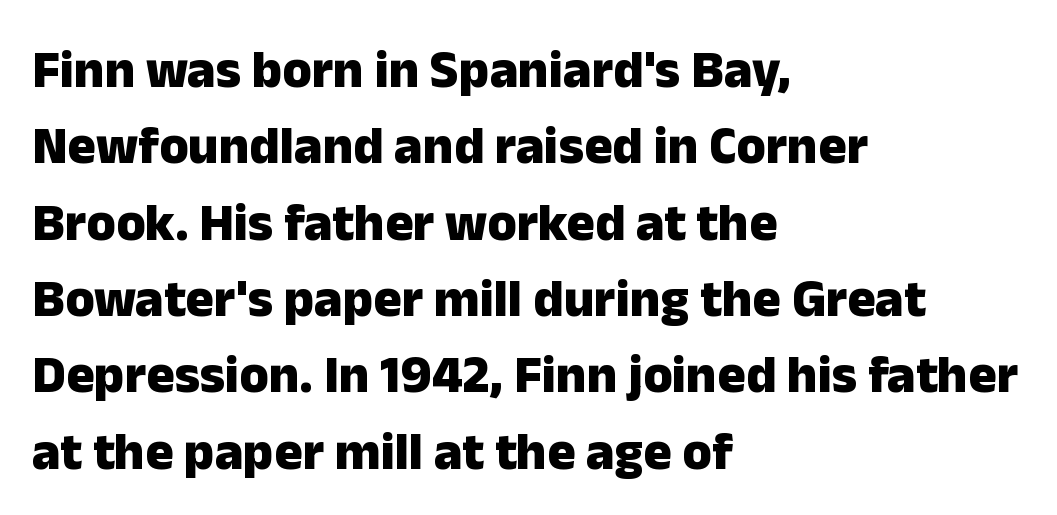
Q: Is the text bold? A: Yes.
Q: Is the text italic (slanted)? A: No, it is upright.
Q: Is the typeface a serif or a sans-serif typeface? A: Sans-serif.
Q: Is the text underlined? A: No.
Q: How is the paragraph aligned? A: Left-aligned.
Q: Is the spacing between letters normal or unusually wide? A: Normal.
Q: Is the spacing between lines tight, normal or loose? A: Normal.
Q: Width (condensed, normal, or wide)? A: Normal.
Q: Stroke contrast? A: Low.
Q: x-height? A: Medium.
Q: Monospaced? A: No.
